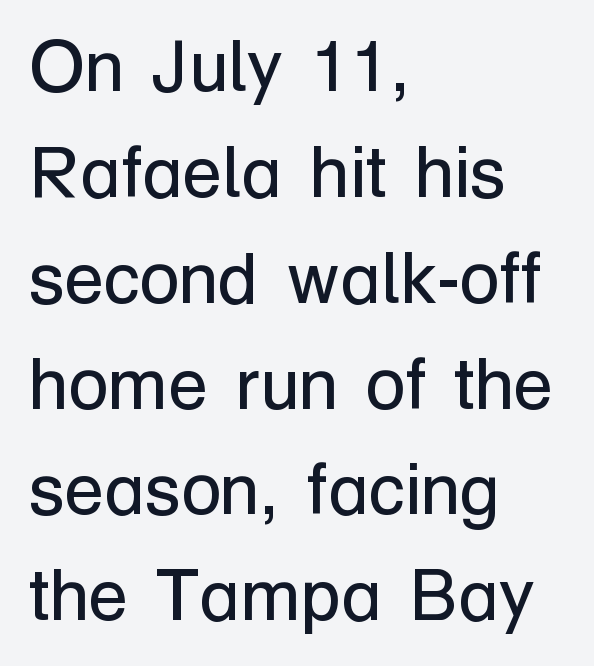
{"serif": "no", "italic": "no", "bold": "no", "weight": "regular", "width": "normal", "stroke_contrast": "low", "x_height": "medium", "monospaced": "no", "underline": "no", "align": "left", "line_spacing": "normal", "line_spacing_ratio": 1.47, "letter_spacing": "normal", "letter_spacing_em": 0.0, "glyph_px": 72}
